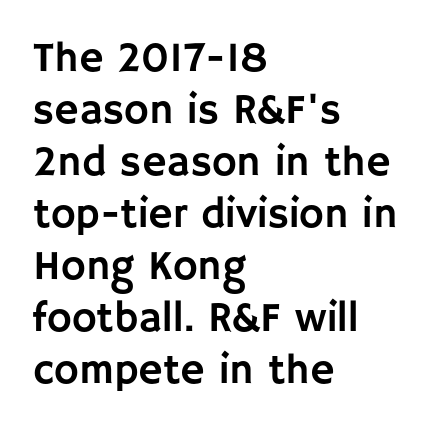
Unlike a traditional serif, this face leaves its strokes unadorned. Nope, not italic — everything's standing straight. Beneath every word, the page is bare. A typesetter would call this proportional, since set widths differ per character. Tracking here is standard; glyphs follow each other at the usual distance.
